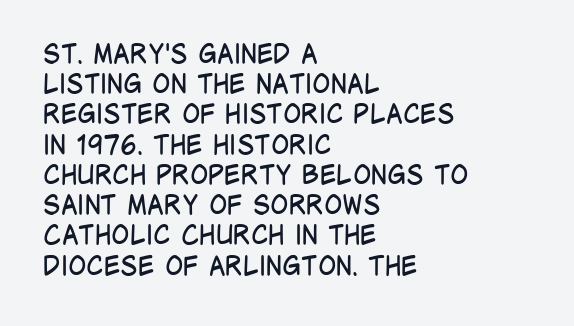
Nothing heavy about these letters — not bold at all. Line spacing here is tight. Is the letter spacing exaggerated? No — it looks like the ordinary default. A bare baseline throughout the passage. Posture: upright roman. This sample is left-justified, so line endings fall wherever the words run out.
